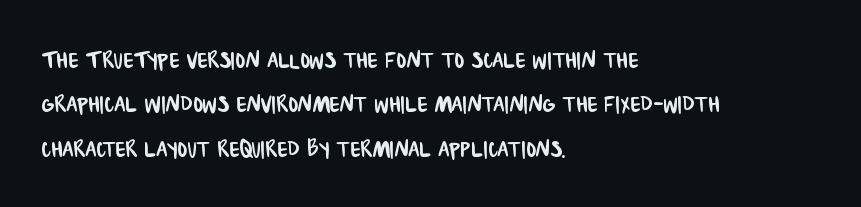
Are there feet on the stems? There aren't — it's a sans. The rows are spaced the way most documents space them. Is this a fixed-width face? No — the glyphs have proportional, varying widths. Words appear dense and cohesive because spacing is normal. Quick note: underline off. The typesetter chose a ragged-right arrangement here.
